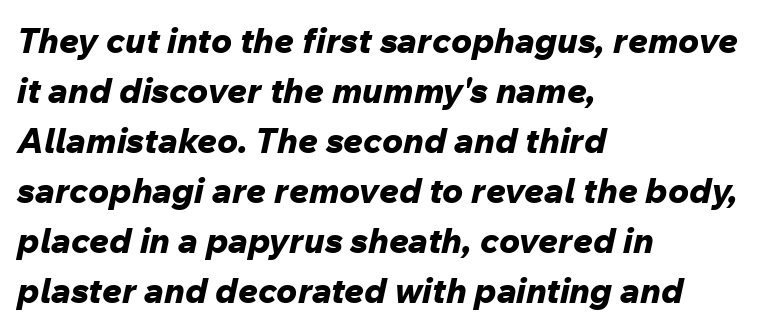
Q: Is the text bold? A: Yes.
Q: Is the text italic (slanted)? A: Yes, it leans right by about 12 degrees.
Q: Is the text underlined? A: No.
Q: How is the paragraph aligned? A: Left-aligned.
Q: Is the spacing between letters normal or unusually wide? A: Normal.
Q: Is the spacing between lines tight, normal or loose? A: Normal.
Q: Width (condensed, normal, or wide)? A: Normal.
Q: Stroke contrast? A: Low.
Q: x-height? A: Medium.
Q: Monospaced? A: No.
